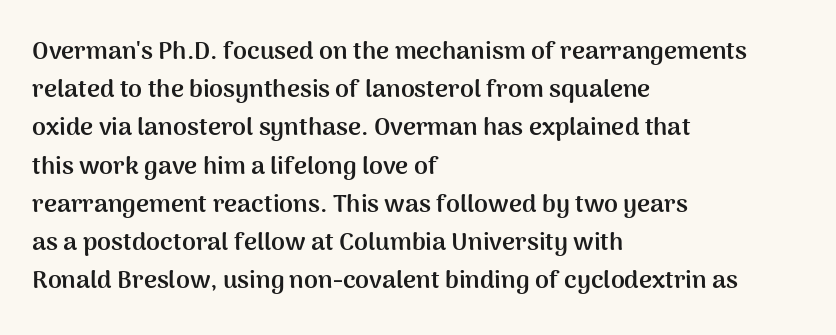
Lines of text with bare space underneath. Quick note: interline space is typical. The line texture is even and compact thanks to regular tracking. The letters stand straight up with perfectly vertical stems. I'd describe the lettering as bold — thick and assertive.
